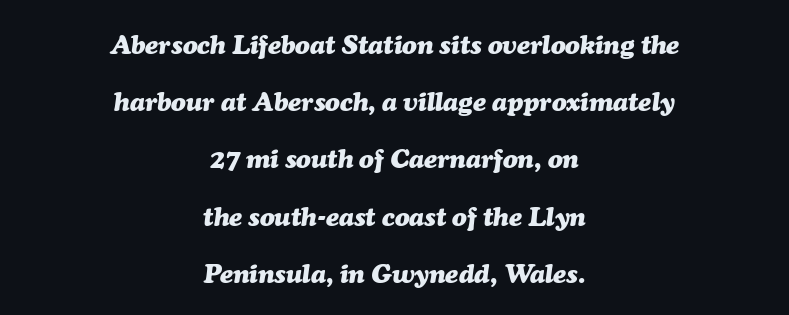
Q: Is the text bold? A: Yes.
Q: Is the text italic (slanted)? A: Yes, it leans right by about 7 degrees.
Q: Is the text underlined? A: No.
Q: How is the paragraph aligned? A: Centered.
Q: Is the spacing between letters normal or unusually wide? A: Normal.
Q: Is the spacing between lines tight, normal or loose? A: Loose.
